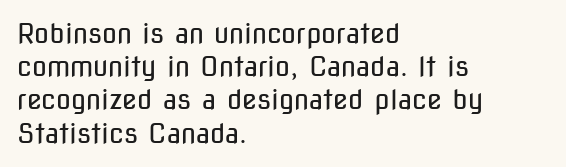
The zone under the glyphs is completely vacant. The passage is arranged the way most books set body copy — flush left. The type sits square on the baseline with zero lean. Weight: in the light-to-regular range. In terms of letterspacing, this is plain default setting.
